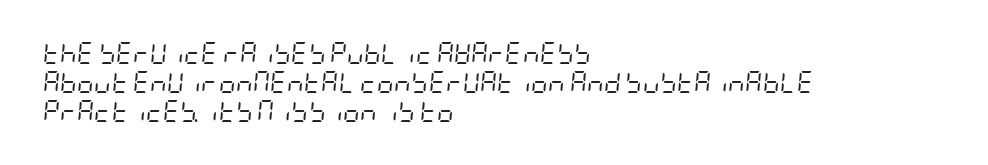
The image shows 21 px text type, italic (leaning right); set left-aligned, normal line spacing (1.37x), normal letter spacing, not underlined.
